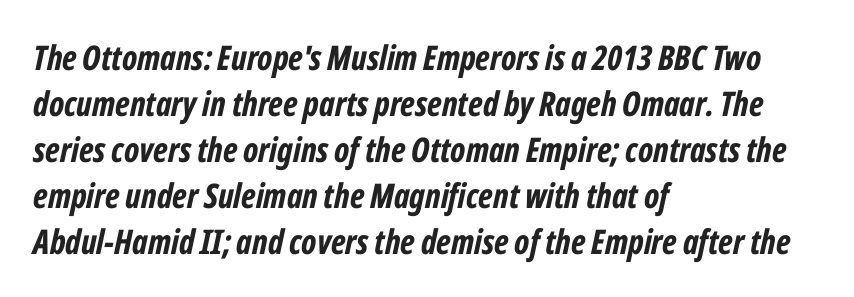
Q: Is the text bold? A: Yes.
Q: Is the text italic (slanted)? A: Yes, it leans right by about 12 degrees.
Q: Is the text underlined? A: No.
Q: How is the paragraph aligned? A: Left-aligned.
Q: Is the spacing between letters normal or unusually wide? A: Normal.
Q: Is the spacing between lines tight, normal or loose? A: Normal.
Q: Width (condensed, normal, or wide)? A: Condensed.
Q: Stroke contrast? A: Low.
Q: x-height? A: Medium.
Q: Monospaced? A: No.
